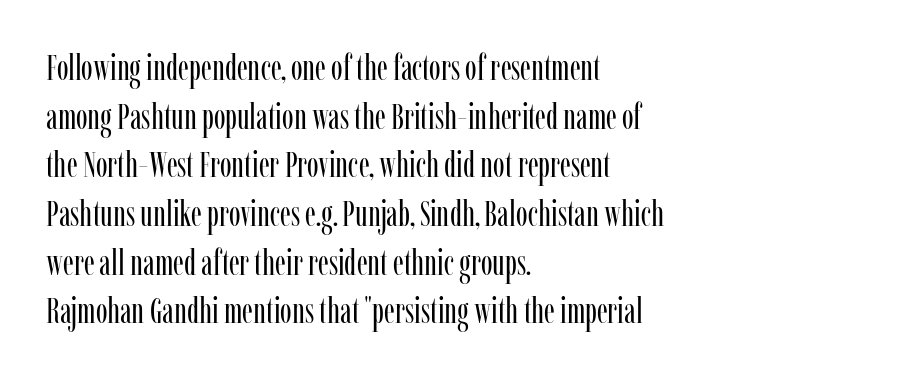
Q: Is the text bold? A: No.
Q: Is the text italic (slanted)? A: No, it is upright.
Q: Is the typeface a serif or a sans-serif typeface? A: Serif.
Q: Is the text underlined? A: No.
Q: How is the paragraph aligned? A: Left-aligned.
Q: Is the spacing between letters normal or unusually wide? A: Normal.
Q: Is the spacing between lines tight, normal or loose? A: Normal.
Q: Width (condensed, normal, or wide)? A: Condensed.
Q: Stroke contrast? A: Low.
Q: x-height? A: Medium.
Q: Monospaced? A: No.
